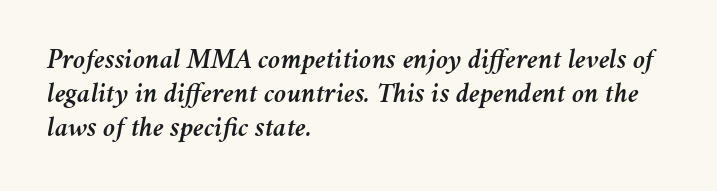
Q: Is the text italic (slanted)? A: Yes, it leans right by about 11 degrees.
Q: Is the text underlined? A: No.
Q: How is the paragraph aligned? A: Left-aligned.
Q: Is the spacing between letters normal or unusually wide? A: Normal.
Q: Width (condensed, normal, or wide)? A: Normal.
Q: Stroke contrast? A: Medium.
Q: x-height? A: Medium.
Q: Monospaced? A: No.
